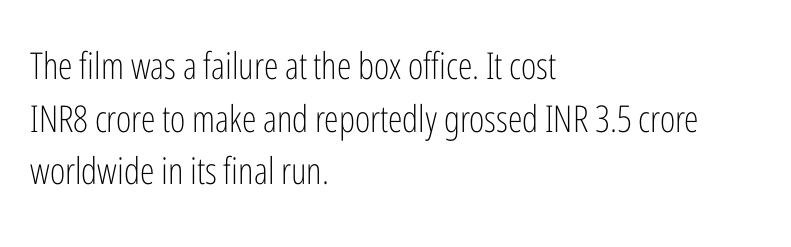
The image shows 37 px light, condensed sans-serif type, upright; set left-aligned, normal line spacing (1.42x), normal letter spacing, not underlined; low stroke contrast and a medium x-height.
